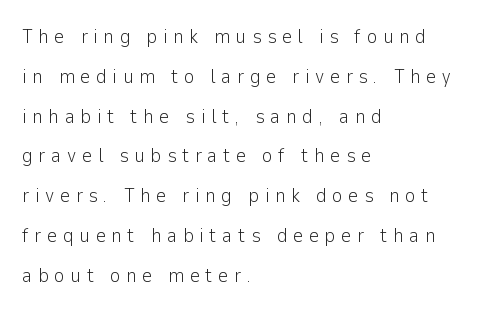
Q: Is the text bold? A: No.
Q: Is the text italic (slanted)? A: No, it is upright.
Q: Is the text underlined? A: No.
Q: How is the paragraph aligned? A: Left-aligned.
Q: Is the spacing between letters normal or unusually wide? A: Unusually wide.
Q: Is the spacing between lines tight, normal or loose? A: Loose.
